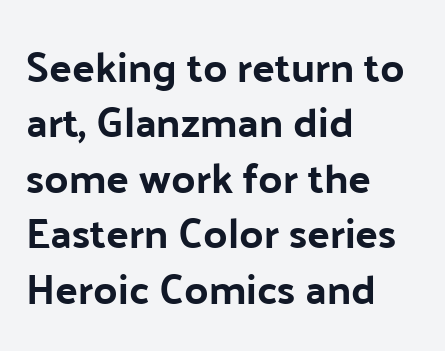
The image shows 42 px sans-serif type, upright; set left-aligned, normal line spacing (1.32x), normal letter spacing, not underlined; low stroke contrast and a medium x-height.
